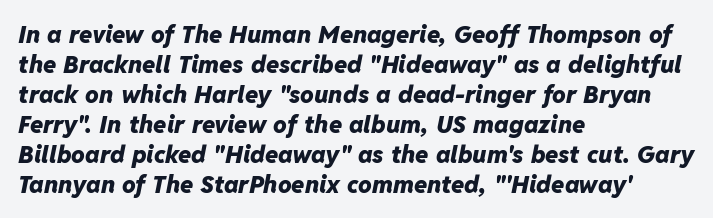
{"italic": "yes", "lean": "right", "slant_degrees": 11, "bold": "yes", "underline": "no", "align": "left", "line_spacing": "normal", "line_spacing_ratio": 1.25, "letter_spacing": "normal", "letter_spacing_em": 0.0, "glyph_px": 24}
